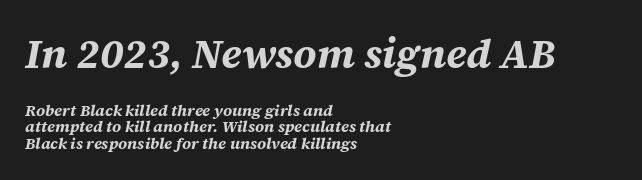
Q: Is the text bold? A: Yes.
Q: Is the text italic (slanted)? A: Yes, it leans right by about 12 degrees.
Q: Is the text underlined? A: No.
Q: How is the paragraph aligned? A: Left-aligned.
Q: Is the spacing between letters normal or unusually wide? A: Normal.
Q: Is the spacing between lines tight, normal or loose? A: Tight.
Q: Which block of text is set in a larger size, the first (top) or the second (bottom)? A: The first (top) one.
Q: Width (condensed, normal, or wide)? A: Normal.
Q: Stroke contrast? A: Medium.
Q: x-height? A: Large.
Q: Monospaced? A: No.
